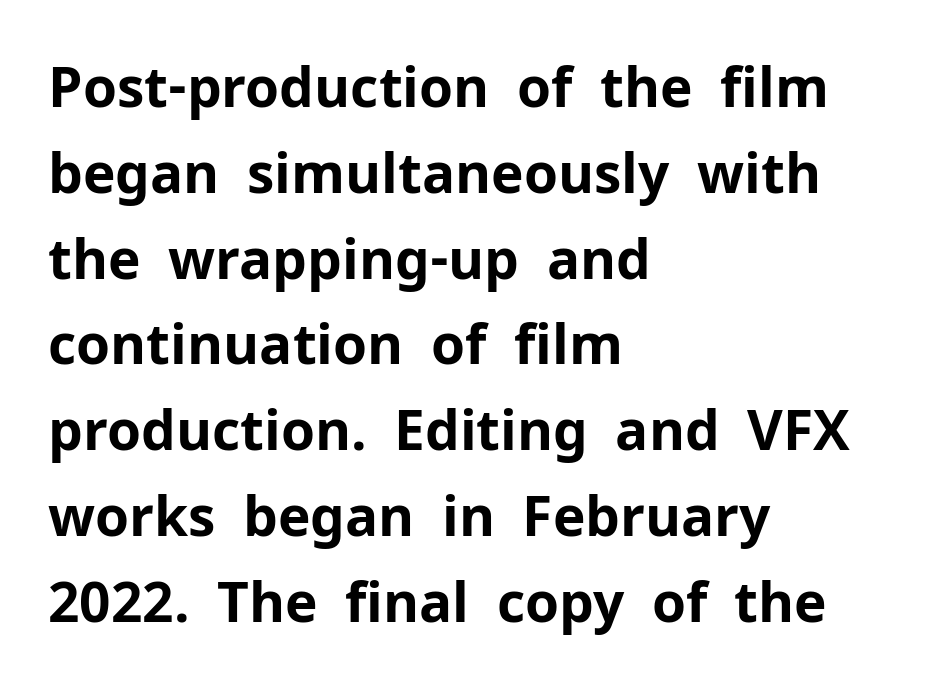
Q: Is the text bold? A: Yes.
Q: Is the text italic (slanted)? A: No, it is upright.
Q: Is the typeface a serif or a sans-serif typeface? A: Sans-serif.
Q: Is the text underlined? A: No.
Q: How is the paragraph aligned? A: Left-aligned.
Q: Is the spacing between letters normal or unusually wide? A: Normal.
Q: Is the spacing between lines tight, normal or loose? A: Normal.
Q: Width (condensed, normal, or wide)? A: Normal.
Q: Stroke contrast? A: Low.
Q: x-height? A: Medium.
Q: Monospaced? A: No.
